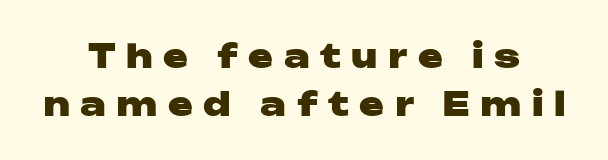
{"serif": "no", "italic": "no", "bold": "yes", "weight": "heavy", "width": "wide", "stroke_contrast": "low", "x_height": "medium", "monospaced": "no", "underline": "no", "align": "center", "line_spacing": "normal", "line_spacing_ratio": 1.44, "letter_spacing": "wide", "letter_spacing_em": 0.32, "glyph_px": 33}
